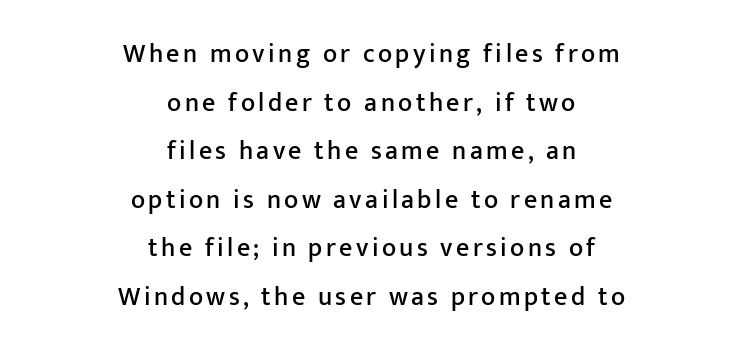
{"italic": "no", "underline": "no", "align": "center", "line_spacing_ratio": 1.87, "glyph_px": 26}
